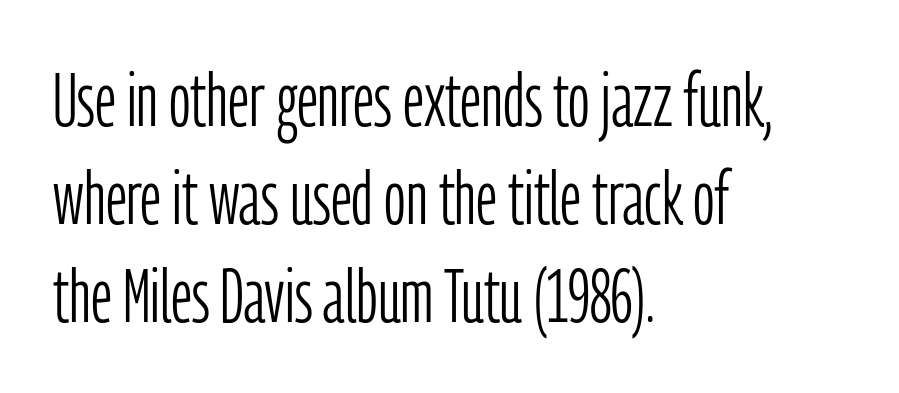
{"serif": "no", "italic": "no", "bold": "no", "weight": "light", "width": "condensed", "stroke_contrast": "low", "x_height": "medium", "monospaced": "no", "underline": "no", "align": "left", "line_spacing": "normal", "line_spacing_ratio": 1.31, "letter_spacing": "normal", "letter_spacing_em": 0.0, "glyph_px": 75}
